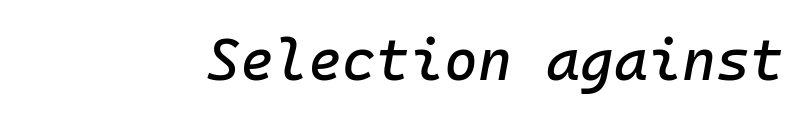
Students, note that the glyphs here touch the page at normal intervals. Fixed-width glyphs throughout — classic coding-font behaviour. Each row of text sits above clean, open space. When letters slant like this, we call the style italic.
